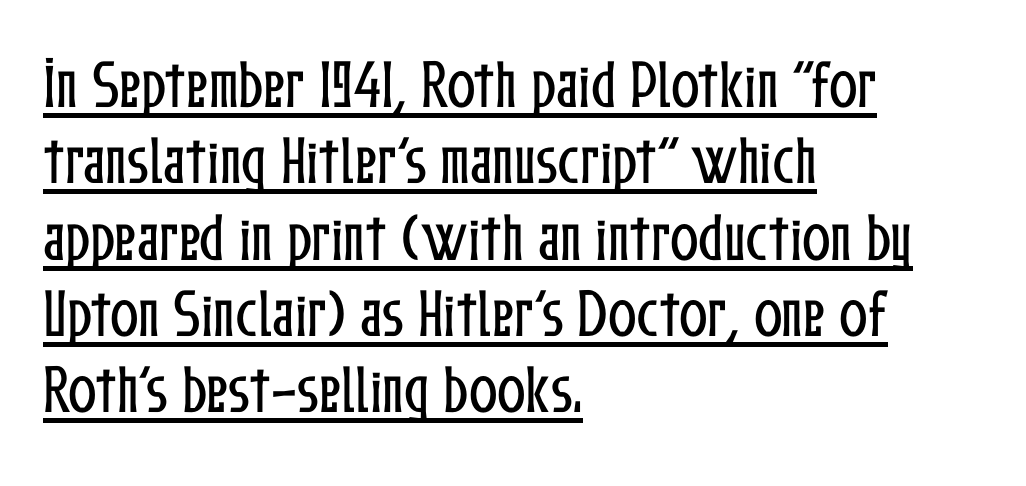
The image shows 53 px condensed type, upright; set left-aligned, normal line spacing (1.44x), normal letter spacing, underlined; low stroke contrast and a medium x-height.
